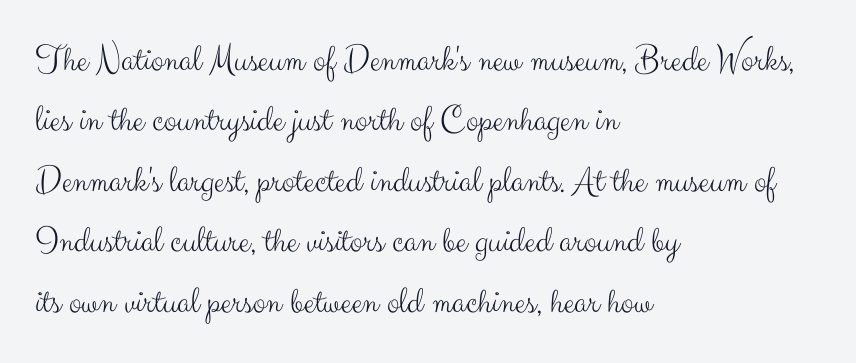
Reading down the block, your eye returns to a fixed left position each line. Does the type have serifs? No, each stem ends abruptly. Inter-character spacing is left at the font's built-in metrics. The baseline area is clear. A normal amount of white space separates one row of letters from the next.
